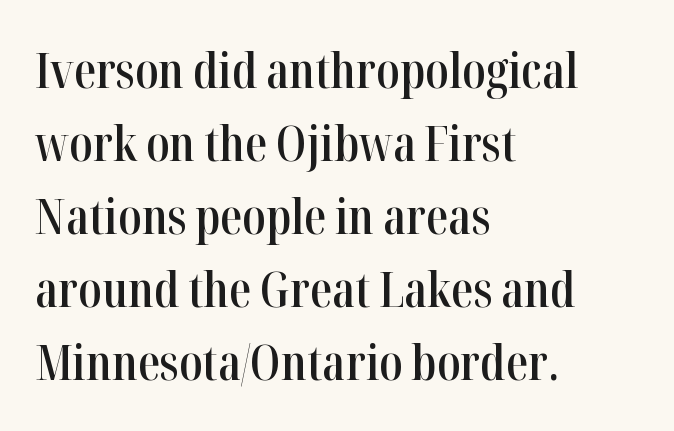
The image shows 49 px semibold, condensed serif type, upright; set left-aligned, normal line spacing (1.49x), normal letter spacing, not underlined; high stroke contrast and a medium x-height.
